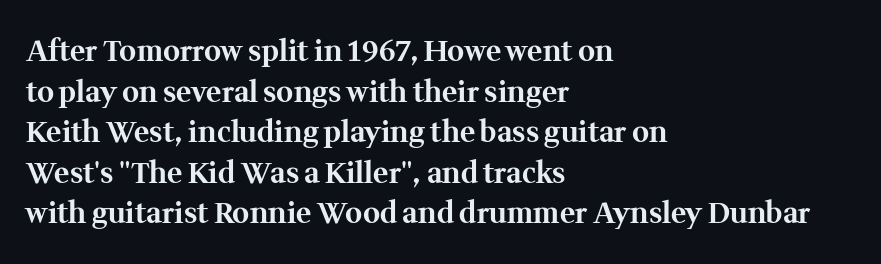
Line starts are locked; line ends wander. Characters remain perfectly vertical along every line. A typesetter would call this zero additional tracking. Think of a printed novel: that variable character pitch is what you see here. Every letter is thick-stroked: bold, no question.
